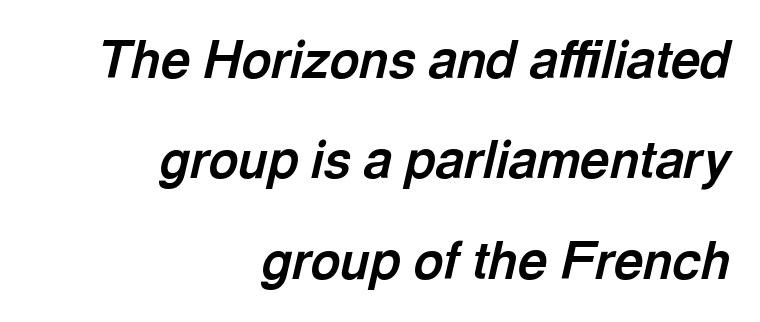
{"italic": "yes", "lean": "right", "slant_degrees": 13, "bold": "yes", "weight": "bold", "width": "normal", "x_height": "medium", "monospaced": "no", "underline": "no", "align": "right", "line_spacing": "loose", "line_spacing_ratio": 1.97, "letter_spacing": "normal", "letter_spacing_em": 0.0, "glyph_px": 51}
